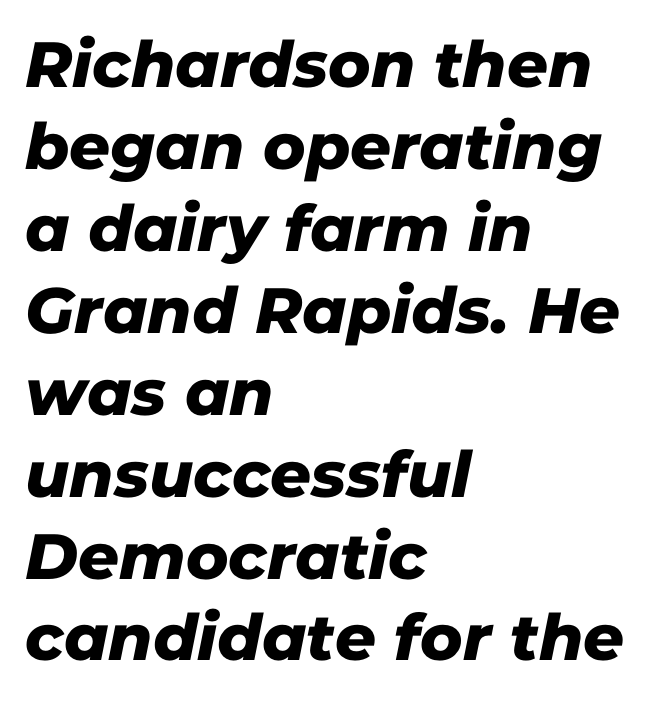
The image shows 64 px sans-serif type; set left-aligned, normal line spacing (1.28x), normal letter spacing, not underlined; low stroke contrast and a medium x-height.
